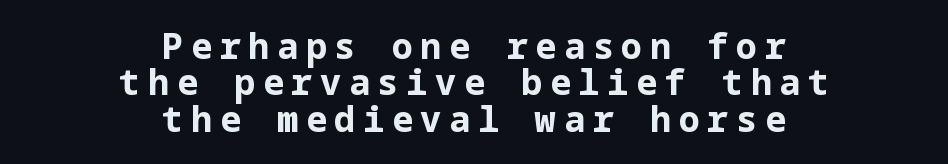
{"serif": "no", "italic": "no", "bold": "yes", "weight": "bold", "width": "normal", "stroke_contrast": "low", "x_height": "medium", "underline": "no", "align": "center", "line_spacing": "tight", "line_spacing_ratio": 1.04, "letter_spacing": "wide", "letter_spacing_em": 0.22, "glyph_px": 35}
